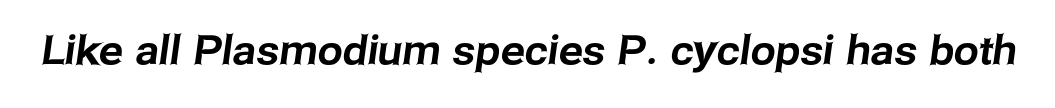
Q: Is the typeface a serif or a sans-serif typeface? A: Sans-serif.
Q: Is the text underlined? A: No.
Q: Is the spacing between letters normal or unusually wide? A: Normal.
Q: Width (condensed, normal, or wide)? A: Normal.
Q: Stroke contrast? A: Low.
Q: x-height? A: Medium.
Q: Monospaced? A: No.
